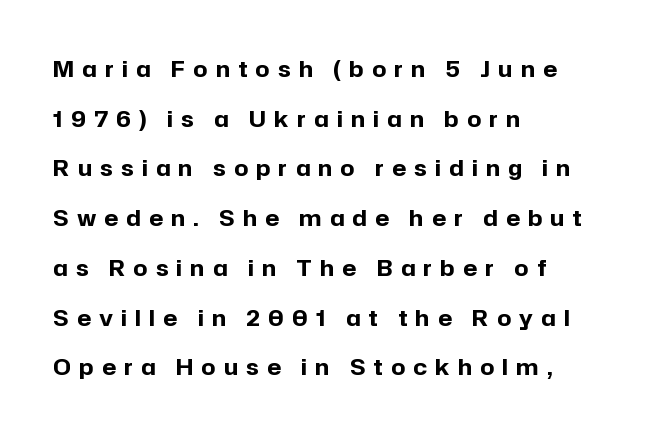
The image shows 22 px bold type, upright; set left-aligned, loose line spacing (2.26x), unusually wide letter spacing (+0.38 em), not underlined.
